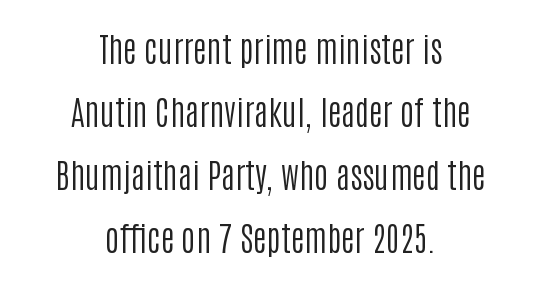
This sample has the flowing, uneven cadence of proportional lettering. Horizontal alignment here is central, giving a formal, balanced look. Stems here are at most as thick as an everyday book face. The words here are not underlined. The type is set solid horizontally, with unmodified tracking. Font category for this specimen: sans-serif.
